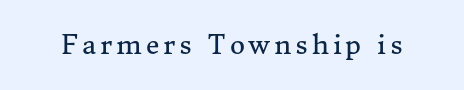
The image shows 26 px text type, upright; set not underlined.
